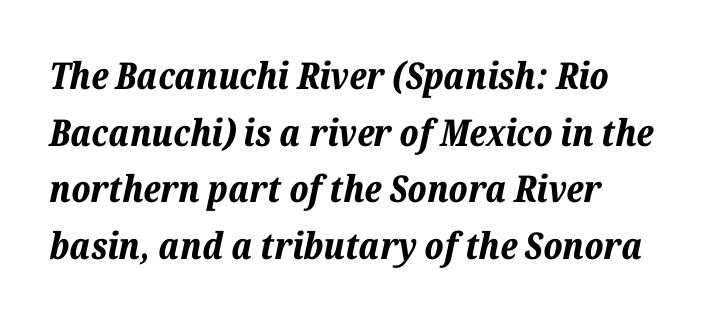
{"italic": "yes", "lean": "right", "slant_degrees": 12, "bold": "yes", "weight": "bold", "width": "normal", "stroke_contrast": "low", "x_height": "medium", "monospaced": "no", "underline": "no", "align": "left", "line_spacing": "normal", "line_spacing_ratio": 1.53, "letter_spacing": "normal", "letter_spacing_em": 0.0, "glyph_px": 37}
